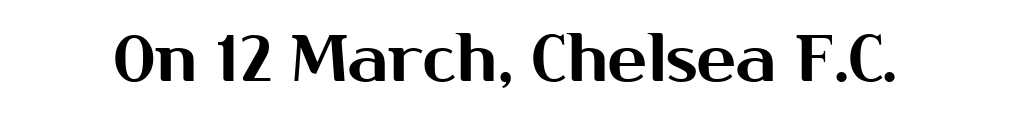
Q: Is the text italic (slanted)? A: No, it is upright.
Q: Is the typeface a serif or a sans-serif typeface? A: Sans-serif.
Q: Is the text underlined? A: No.
Q: Is the spacing between letters normal or unusually wide? A: Normal.
Q: Width (condensed, normal, or wide)? A: Normal.
Q: Stroke contrast? A: Medium.
Q: x-height? A: Medium.
Q: Monospaced? A: No.
